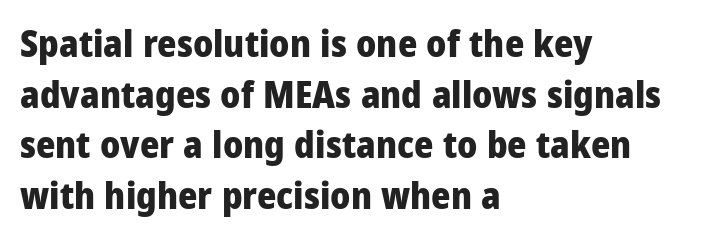
The image shows 37 px heavy, condensed sans-serif type, upright; set left-aligned, normal line spacing (1.37x), normal letter spacing, not underlined; low stroke contrast and a large x-height.
